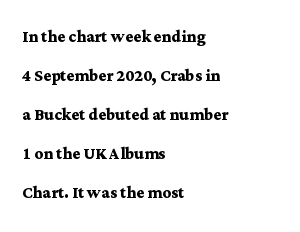
The letters stand upright; this is a roman face. The horizontal fit of the characters is conventional and even. Type without underlining. Leftover space on each line is placed entirely after the last word.
